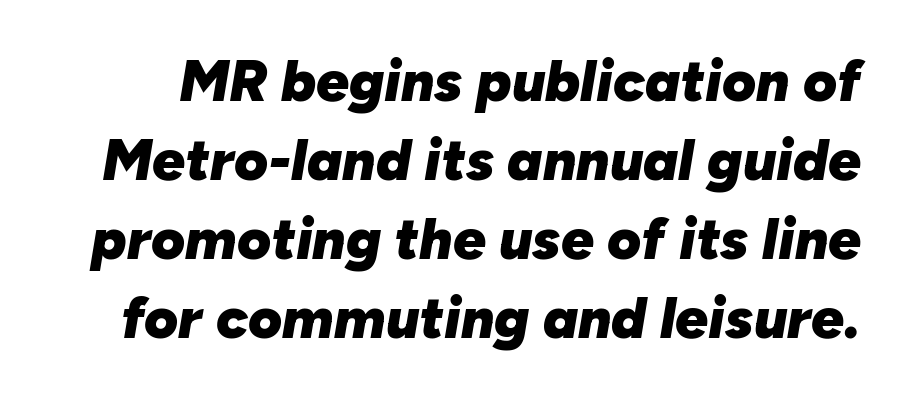
{"italic": "yes", "lean": "right", "slant_degrees": 10, "bold": "yes", "weight": "heavy", "width": "normal", "stroke_contrast": "low", "x_height": "medium", "monospaced": "no", "underline": "no", "line_spacing": "normal", "line_spacing_ratio": 1.36, "letter_spacing": "normal", "letter_spacing_em": 0.0, "glyph_px": 58}
